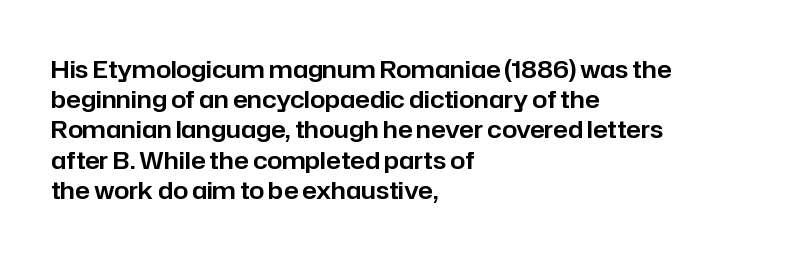
Q: Is the text italic (slanted)? A: No, it is upright.
Q: Is the text underlined? A: No.
Q: How is the paragraph aligned? A: Left-aligned.
Q: Is the spacing between letters normal or unusually wide? A: Normal.
Q: Is the spacing between lines tight, normal or loose? A: Normal.
